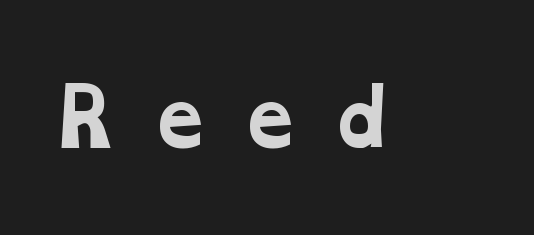
Q: Is the text bold? A: Yes.
Q: Is the typeface a serif or a sans-serif typeface? A: Serif.
Q: Is the text underlined? A: No.
Q: Is the spacing between letters normal or unusually wide? A: Unusually wide.
Q: Width (condensed, normal, or wide)? A: Wide.
Q: Stroke contrast? A: Low.
Q: x-height? A: Medium.
Q: Monospaced? A: No.
